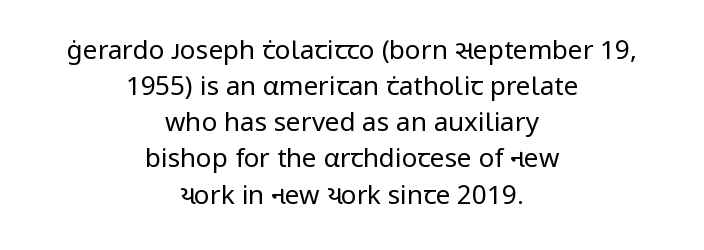
{"italic": "no", "bold": "no", "underline": "no", "align": "center", "line_spacing": "normal", "line_spacing_ratio": 1.39, "letter_spacing": "normal", "letter_spacing_em": 0.0, "glyph_px": 26}
